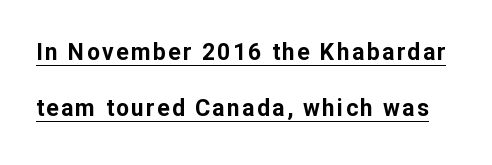
{"italic": "no", "bold": "yes", "underline": "yes", "line_spacing": "loose", "line_spacing_ratio": 2.42, "glyph_px": 23}
